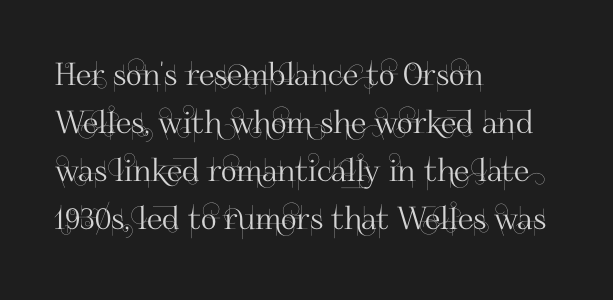
Q: Is the text italic (slanted)? A: No, it is upright.
Q: Is the typeface a serif or a sans-serif typeface? A: Sans-serif.
Q: Is the text underlined? A: No.
Q: How is the paragraph aligned? A: Left-aligned.
Q: Is the spacing between letters normal or unusually wide? A: Normal.
Q: Is the spacing between lines tight, normal or loose? A: Normal.
Q: Width (condensed, normal, or wide)? A: Normal.
Q: Stroke contrast? A: High.
Q: x-height? A: Small.
Q: Monospaced? A: No.
